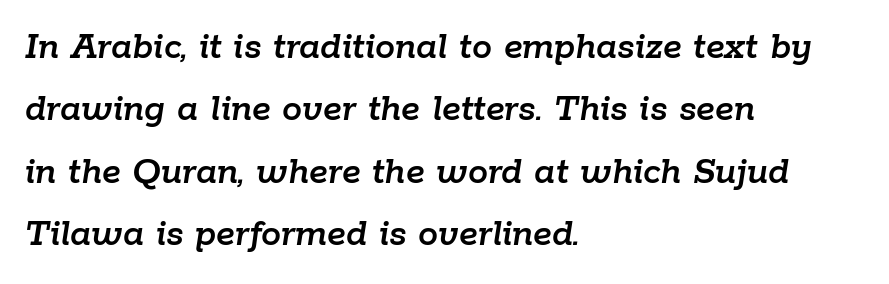
The image shows 40 px text type, italic (leaning right); set left-aligned, normal line spacing (1.56x), normal letter spacing, not underlined; low stroke contrast and a medium x-height.
